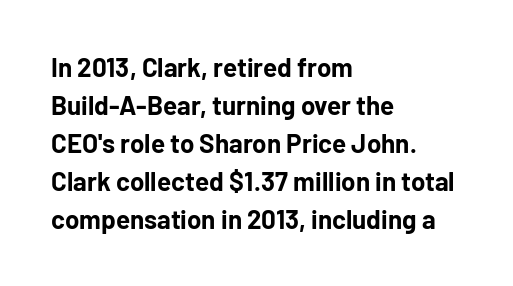
Q: Is the text bold? A: Yes.
Q: Is the text italic (slanted)? A: No, it is upright.
Q: Is the text underlined? A: No.
Q: How is the paragraph aligned? A: Left-aligned.
Q: Is the spacing between letters normal or unusually wide? A: Normal.
Q: Is the spacing between lines tight, normal or loose? A: Normal.
